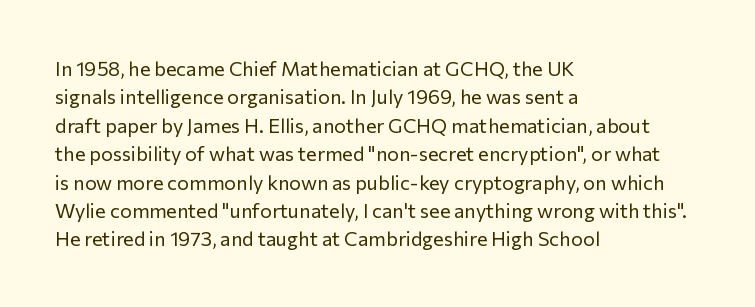
{"italic": "no", "bold": "no", "underline": "no", "align": "left", "line_spacing": "normal", "line_spacing_ratio": 1.42, "letter_spacing": "normal", "letter_spacing_em": 0.0, "glyph_px": 20}
